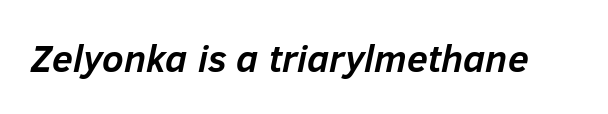
{"italic": "yes", "lean": "right", "slant_degrees": 12, "bold": "yes", "weight": "semibold", "width": "normal", "stroke_contrast": "low", "x_height": "medium", "monospaced": "no", "underline": "no", "letter_spacing": "normal", "letter_spacing_em": 0.0, "glyph_px": 38}
